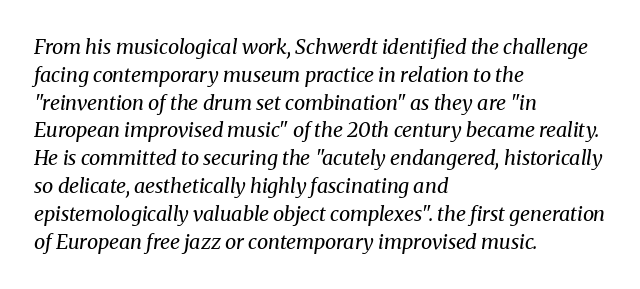
Q: Is the text bold? A: No.
Q: Is the text italic (slanted)? A: Yes, it leans right by about 8 degrees.
Q: Is the text underlined? A: No.
Q: How is the paragraph aligned? A: Left-aligned.
Q: Is the spacing between letters normal or unusually wide? A: Normal.
Q: Is the spacing between lines tight, normal or loose? A: Normal.
